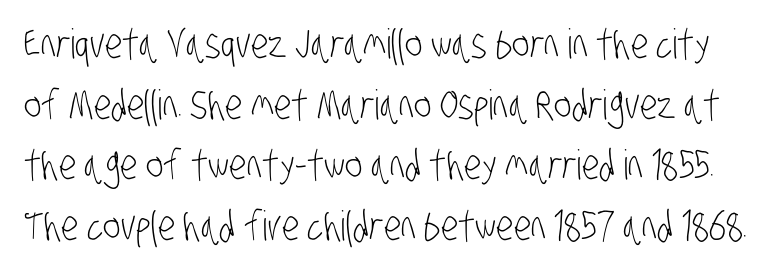
The face used here is rendered with its standard letterfit. The face used here is proportionally spaced, like ordinary book or web type. These lines are composed in type without serifs. The area under the type is left untouched. Does the leading feel generous? No, just average.
